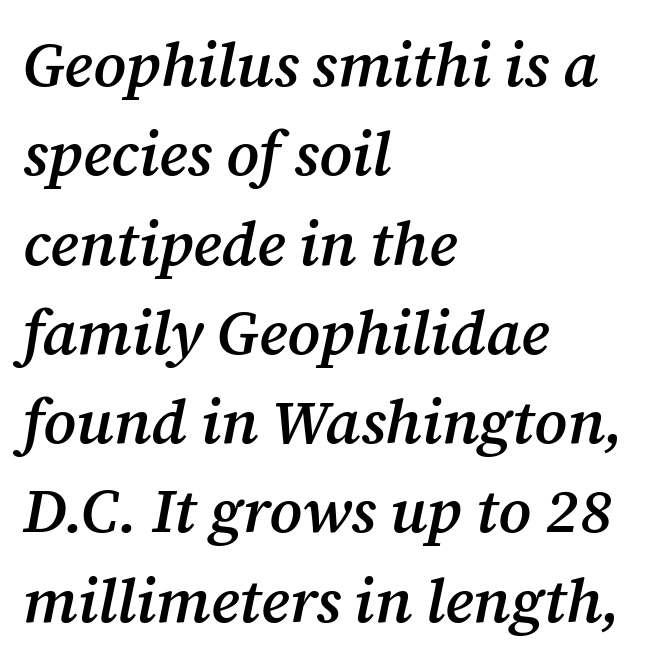
{"serif": "yes", "italic": "yes", "lean": "right", "slant_degrees": 12, "bold": "semi", "weight": "semibold", "width": "normal", "stroke_contrast": "medium", "x_height": "medium", "monospaced": "no", "underline": "no", "align": "left", "line_spacing": "normal", "line_spacing_ratio": 1.44, "letter_spacing": "normal", "letter_spacing_em": 0.0, "glyph_px": 62}
